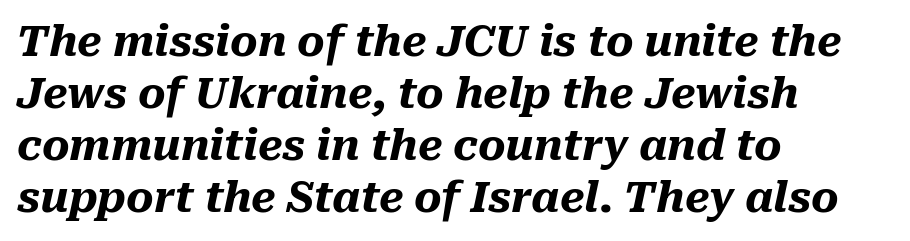
Style check: oblique. Typographic density is high because the face is bold. The gaps between neighbouring characters are ordinary and unremarkable. Teacher's note: observe the even left margin — that is flush-left alignment. Underlining? Definitely not there. Looks like regular typesetting: each glyph gets only the width it needs.
